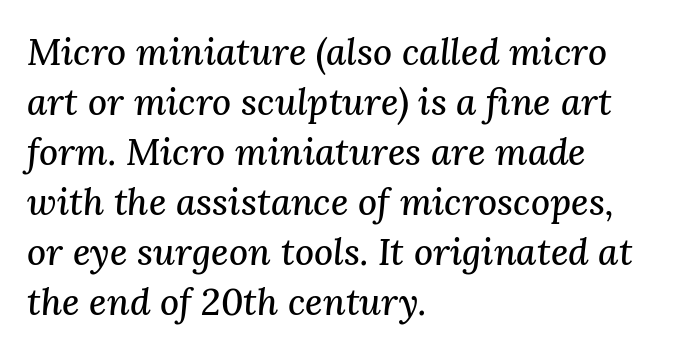
{"serif": "yes", "italic": "yes", "lean": "right", "slant_degrees": 3, "width": "normal", "stroke_contrast": "medium", "x_height": "medium", "monospaced": "no", "underline": "no", "align": "left", "line_spacing": "normal", "line_spacing_ratio": 1.35, "letter_spacing": "normal", "letter_spacing_em": 0.0, "glyph_px": 37}
